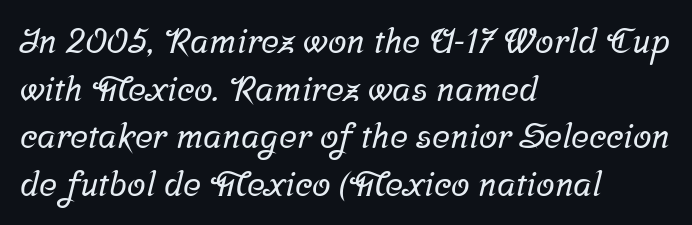
The image shows 34 px text type; set left-aligned, normal line spacing (1.4x), normal letter spacing, not underlined; low stroke contrast and a medium x-height.
